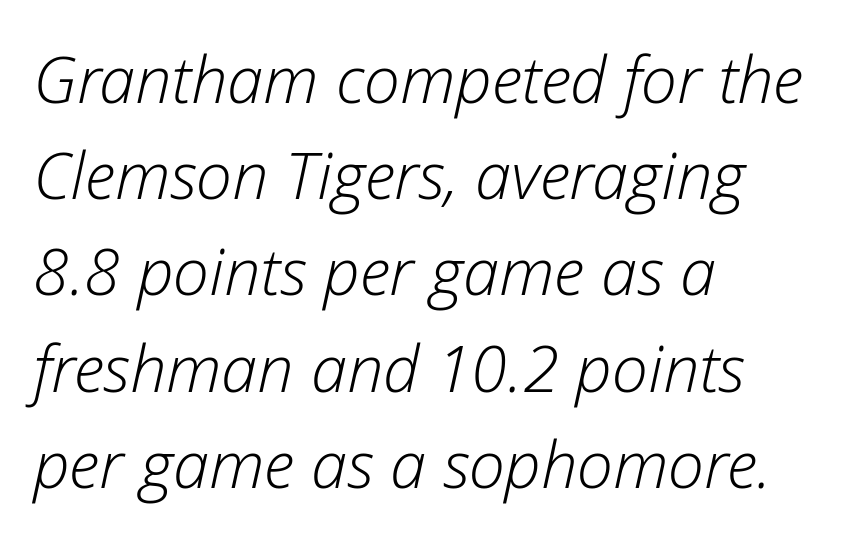
Has an underline been added? It has not. These lines are rendered in a variable-pitch font. Each stroke keeps to a modest, everyday thickness or less. Each word holds together tightly as a unit, with standard inter-letter gaps. How would I describe the line gaps? Plain and ordinary.
